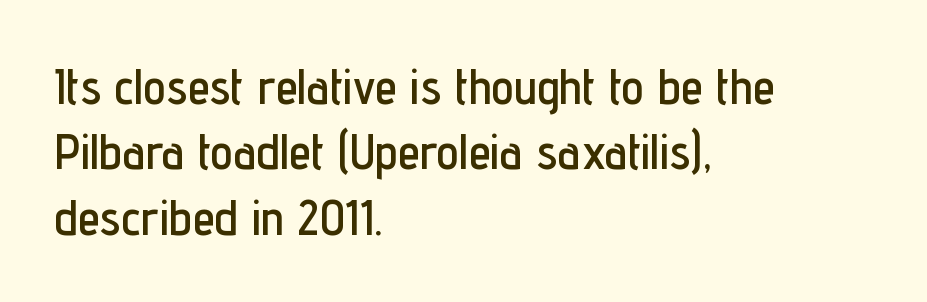
Q: Is the text italic (slanted)? A: No, it is upright.
Q: Is the typeface a serif or a sans-serif typeface? A: Sans-serif.
Q: Is the text underlined? A: No.
Q: How is the paragraph aligned? A: Left-aligned.
Q: Is the spacing between letters normal or unusually wide? A: Normal.
Q: Is the spacing between lines tight, normal or loose? A: Normal.
Q: Width (condensed, normal, or wide)? A: Condensed.
Q: Stroke contrast? A: Low.
Q: x-height? A: Medium.
Q: Monospaced? A: No.
